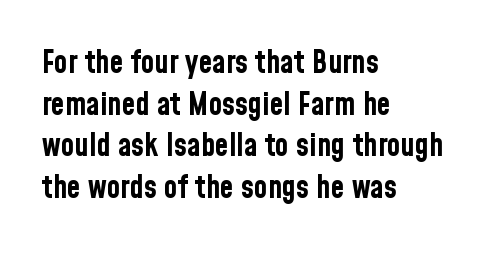
Each letter's strokes conclude bluntly, with no projecting serifs. Caption: multi-line text, flush left, ragged right. The font's upright variant was chosen for this text. Honestly, the row spacing looks completely unremarkable. The strip under each line holds only bare page.
